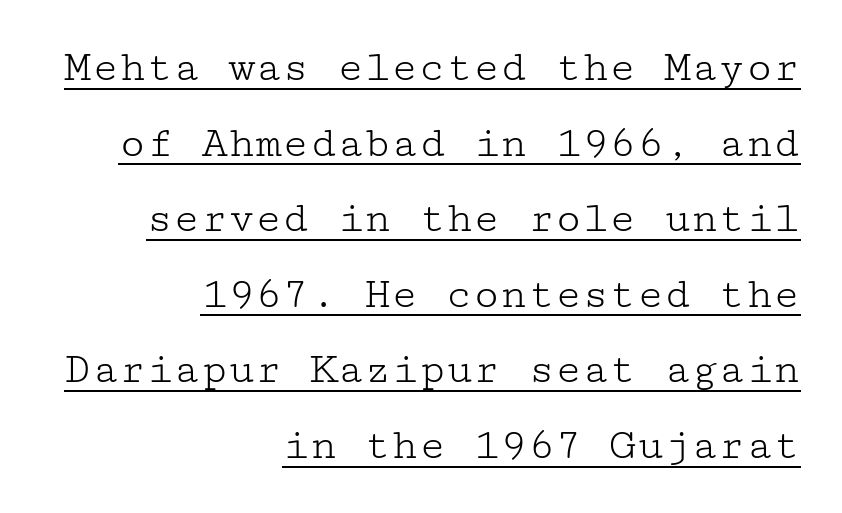
The string is rendered with underlining switched on. I'd call this a serif setting — the letters wear small feet. Layout note: lines flush right. What's the leading like? Ordinary, nothing unusual. Spacing between characters is what you'd get straight out of the box.
